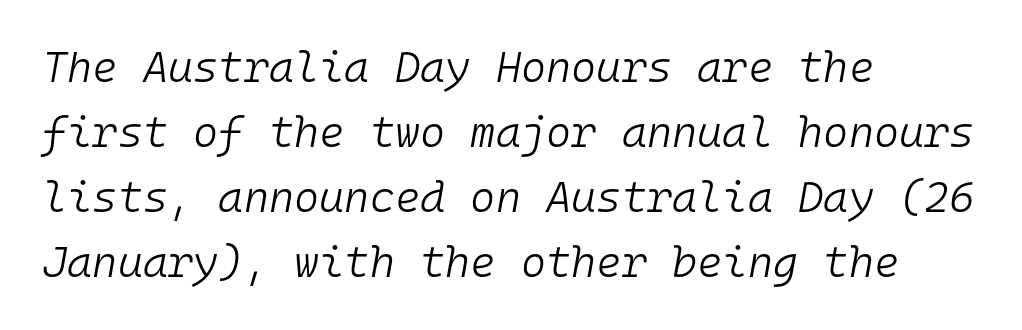
{"italic": "yes", "lean": "right", "slant_degrees": 10, "bold": "no", "weight": "light", "width": "normal", "stroke_contrast": "low", "x_height": "medium", "monospaced": "yes", "underline": "no", "align": "left", "line_spacing": "normal", "line_spacing_ratio": 1.51, "letter_spacing": "normal", "letter_spacing_em": 0.0, "glyph_px": 43}
